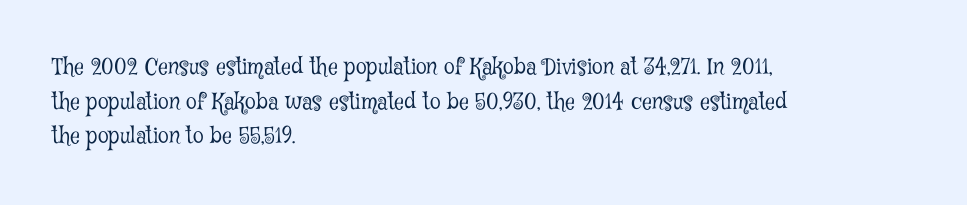
Which margin do the lines hug? The left one — the right edge is uneven. This is roman type, the default non-slanted kind. Summary of vertical rhythm: regular, with standard interline spacing. These glyphs show unthickened strokes, regular width or finer. The rendering keeps characters at their native spacing. The gap between lines stays unmarked.
